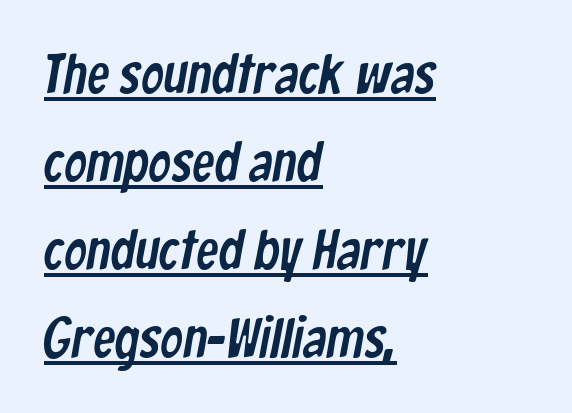
{"serif": "no", "width": "condensed", "stroke_contrast": "low", "x_height": "medium", "monospaced": "no", "underline": "yes", "align": "left", "line_spacing": "normal", "line_spacing_ratio": 1.57, "letter_spacing": "normal", "letter_spacing_em": 0.0, "glyph_px": 56}
